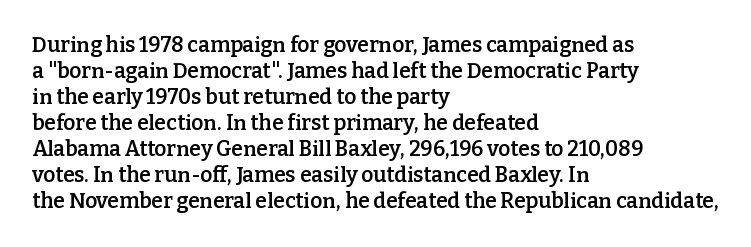
Q: Is the text bold? A: Semi-bold.
Q: Is the text italic (slanted)? A: No, it is upright.
Q: Is the text underlined? A: No.
Q: How is the paragraph aligned? A: Left-aligned.
Q: Is the spacing between letters normal or unusually wide? A: Normal.
